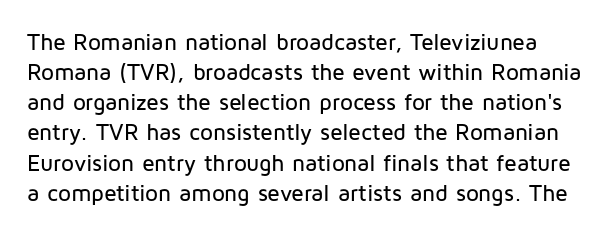
{"italic": "no", "underline": "no", "line_spacing": "normal", "line_spacing_ratio": 1.31, "letter_spacing": "normal", "letter_spacing_em": 0.0, "glyph_px": 23}
